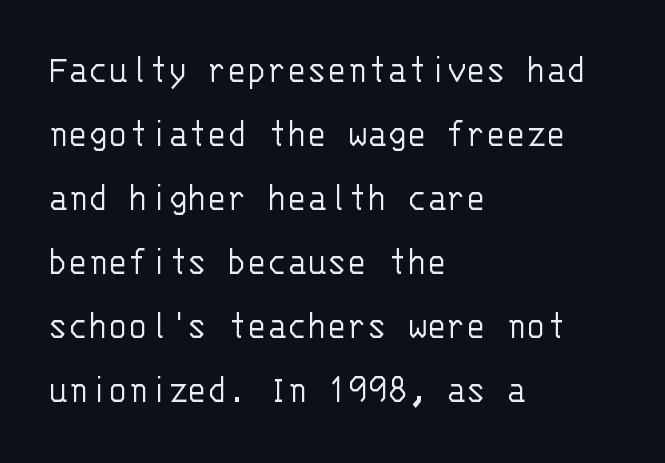
Short note: letters normally spaced. This reads as an unemphasized weight, regular at the heaviest. The lines sit at an ordinary, default distance from one another. When letters stand straight like this, we call the style roman or upright.
